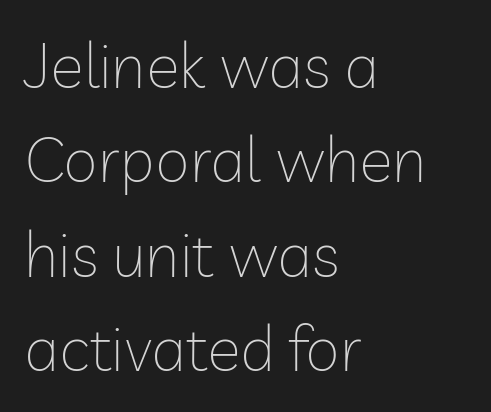
{"serif": "no", "italic": "no", "bold": "no", "weight": "thin", "width": "normal", "stroke_contrast": "low", "x_height": "medium", "monospaced": "no", "underline": "no", "align": "left", "line_spacing": "normal", "line_spacing_ratio": 1.5, "letter_spacing": "normal", "letter_spacing_em": 0.0, "glyph_px": 63}
